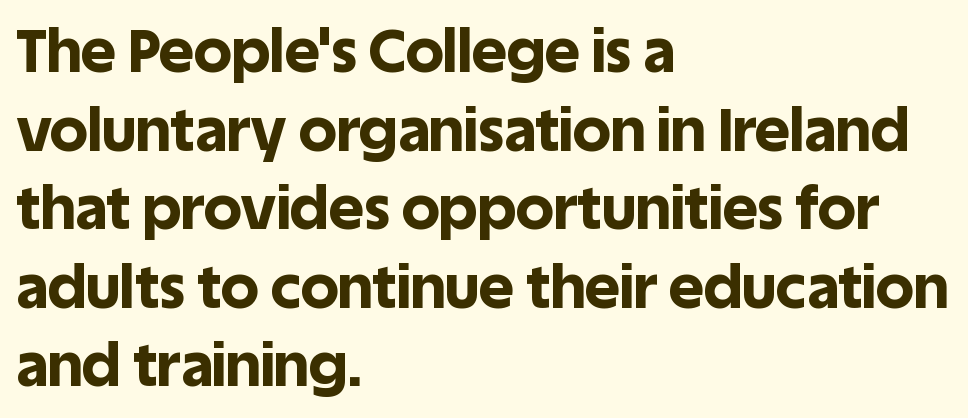
{"serif": "no", "italic": "no", "bold": "yes", "weight": "bold", "width": "normal", "x_height": "large", "monospaced": "no", "underline": "no", "align": "left", "line_spacing": "normal", "line_spacing_ratio": 1.31, "letter_spacing": "normal", "letter_spacing_em": 0.0, "glyph_px": 60}
